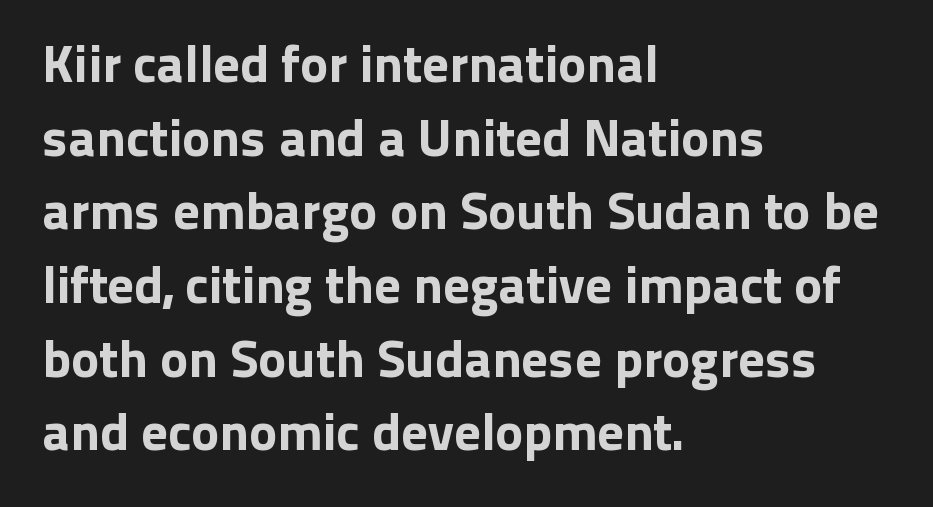
Upright lettering throughout. Check the space under the baseline: it is left empty. Type style note: lacks serifs. Think of a printed novel: that variable character pitch is what you see here. The space between consecutive lines is moderate. Students, note that the glyphs here touch the page at normal intervals.
